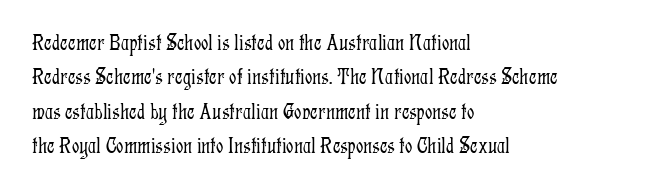
Observe the ordinary spacing: letters are neighbours, not strangers. Only glyphs here, with clear space below each row. Honestly, the row spacing looks completely unremarkable. No letter is thick-stroked: the sample isn't bold.
